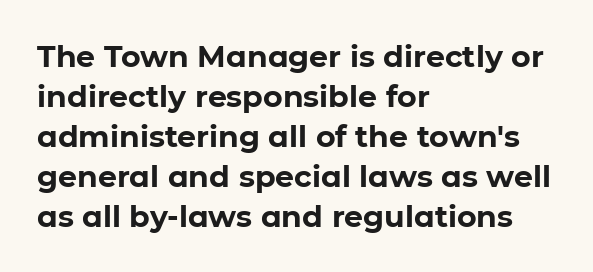
Q: Is the text bold? A: Yes.
Q: Is the text italic (slanted)? A: No, it is upright.
Q: Is the typeface a serif or a sans-serif typeface? A: Sans-serif.
Q: Is the text underlined? A: No.
Q: How is the paragraph aligned? A: Left-aligned.
Q: Is the spacing between letters normal or unusually wide? A: Normal.
Q: Is the spacing between lines tight, normal or loose? A: Normal.
Q: Width (condensed, normal, or wide)? A: Normal.
Q: Stroke contrast? A: Low.
Q: x-height? A: Medium.
Q: Monospaced? A: No.
